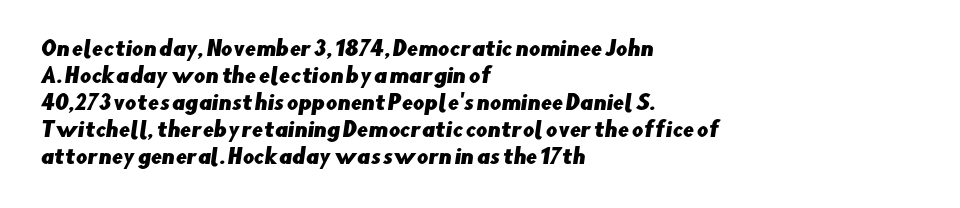
Q: Is the text underlined? A: No.
Q: How is the paragraph aligned? A: Left-aligned.
Q: Is the spacing between letters normal or unusually wide? A: Normal.
Q: Is the spacing between lines tight, normal or loose? A: Normal.
